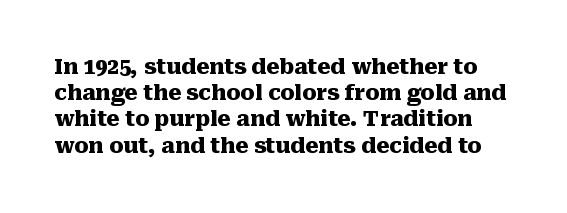
Observe the ordinary spacing: letters are neighbours, not strangers. Compared with an ordinary text face, these strokes are far heavier — a full bold. Each new line begins a customary step beneath the previous one. If you drew a line through each stem, it would be perfectly vertical.
